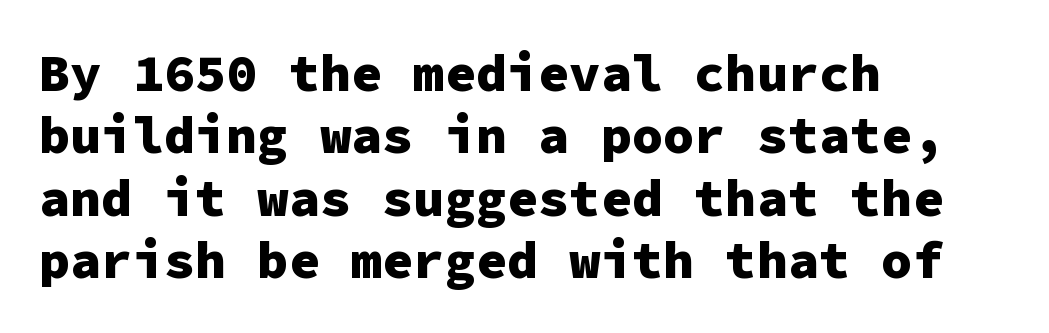
The image shows 52 px heavy sans-serif type, upright, monospaced; set left-aligned, line spacing 1.2x, normal letter spacing, not underlined; low stroke contrast and a medium x-height.
